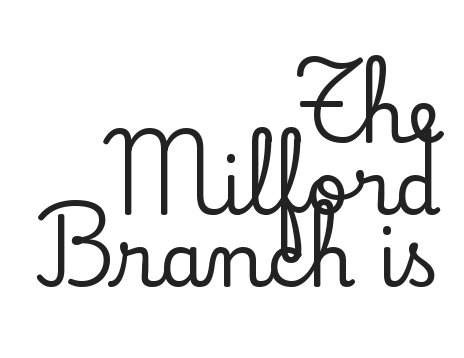
The image shows 74 px serif type, upright; set right-aligned, tight line spacing (0.97x), normal letter spacing, not underlined; low stroke contrast and a small x-height.
